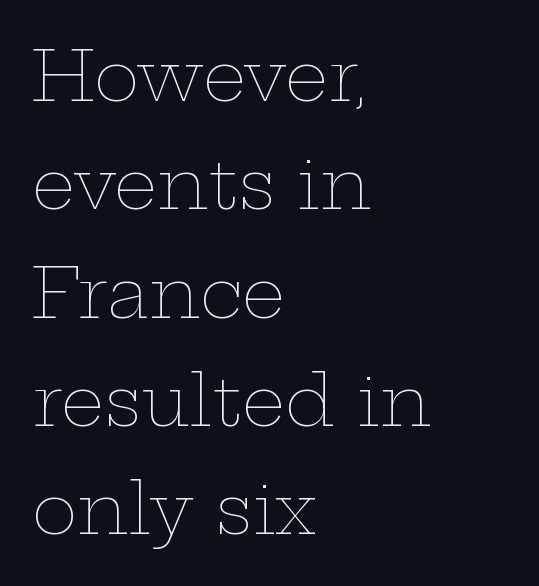
{"italic": "no", "bold": "no", "weight": "thin", "width": "wide", "stroke_contrast": "low", "x_height": "medium", "monospaced": "no", "underline": "no", "align": "left", "line_spacing": "normal", "line_spacing_ratio": 1.57, "letter_spacing": "normal", "letter_spacing_em": 0.0, "glyph_px": 69}
